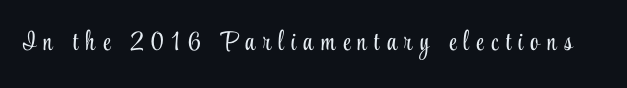
Q: Is the text bold? A: No.
Q: Is the text italic (slanted)? A: Yes.
Q: Is the text underlined? A: No.
Q: Is the spacing between letters normal or unusually wide? A: Unusually wide.
